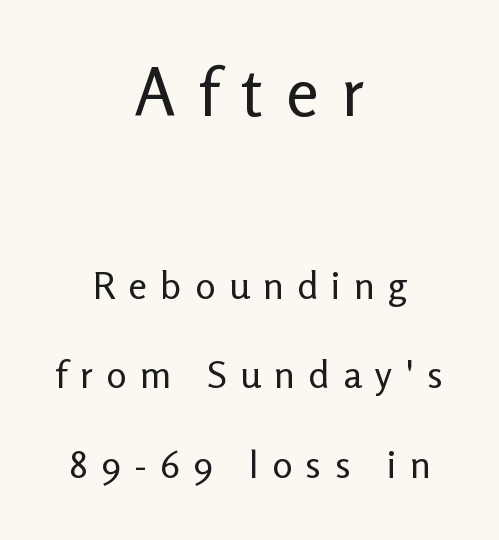
{"serif": "no", "italic": "no", "bold": "no", "weight": "regular", "width": "normal", "stroke_contrast": "low", "x_height": "medium", "monospaced": "no", "underline": "no", "align": "center", "line_spacing": "loose", "line_spacing_ratio": 2.36, "letter_spacing": "wide", "letter_spacing_em": 0.35, "larger_block": "first", "size_ratio": 1.74, "glyph_px": 66}
